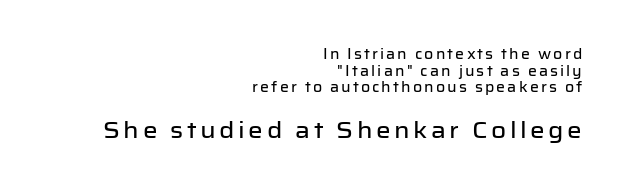
You can tell it's not italic because the verticals are truly vertical. Descenders hang freely into open space. Where is the straight margin? On the right. The later block is typeset at a bigger size than the earlier block.
